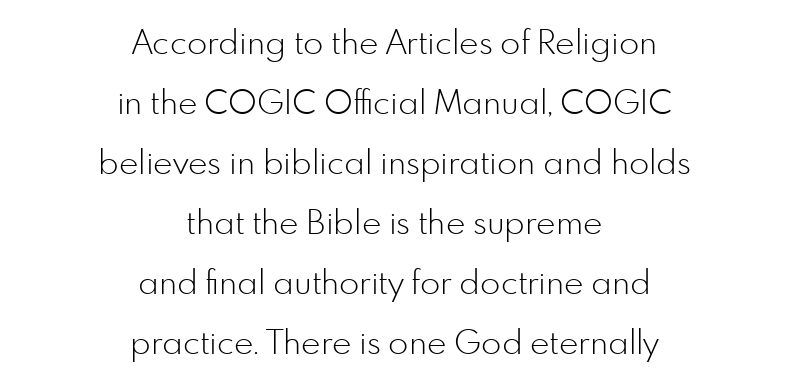
{"serif": "no", "italic": "no", "bold": "no", "weight": "light", "width": "normal", "stroke_contrast": "low", "x_height": "small", "monospaced": "no", "underline": "no", "align": "center", "line_spacing_ratio": 1.82, "letter_spacing": "normal", "letter_spacing_em": 0.0, "glyph_px": 33}
